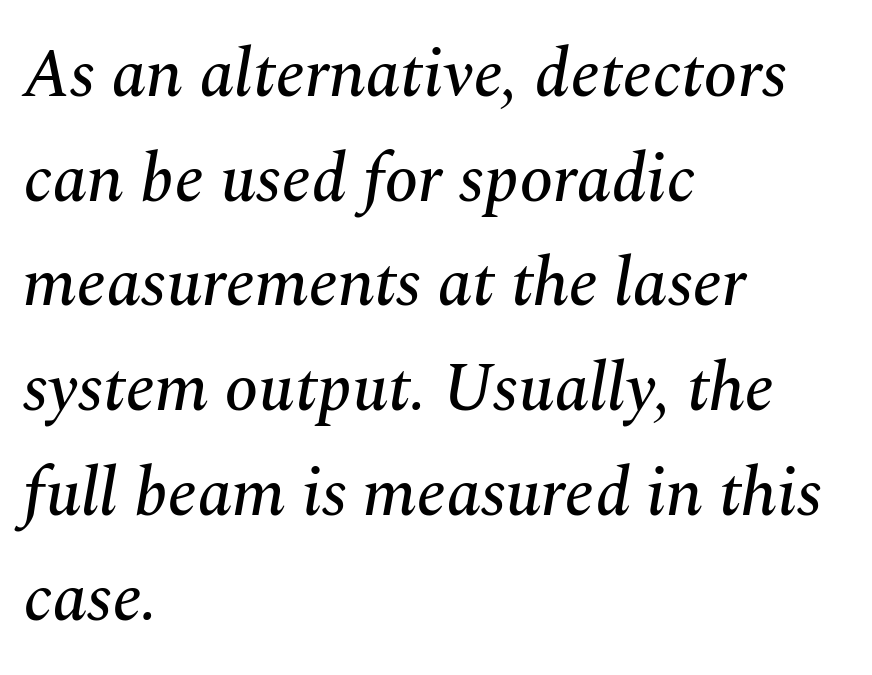
Q: Is the text italic (slanted)? A: Yes, it leans right by about 10 degrees.
Q: Is the typeface a serif or a sans-serif typeface? A: Serif.
Q: Is the text underlined? A: No.
Q: How is the paragraph aligned? A: Left-aligned.
Q: Is the spacing between letters normal or unusually wide? A: Normal.
Q: Is the spacing between lines tight, normal or loose? A: Normal.
Q: Width (condensed, normal, or wide)? A: Normal.
Q: Stroke contrast? A: Medium.
Q: x-height? A: Medium.
Q: Monospaced? A: No.
